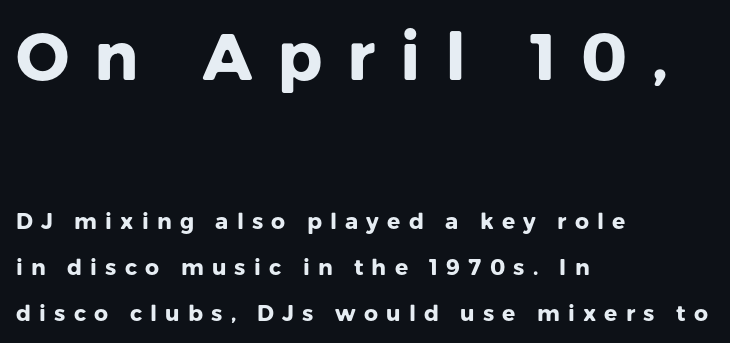
The image shows 66 px heavy sans-serif type, upright; set left-aligned, loose line spacing (2.09x), unusually wide letter spacing (+0.37 em), not underlined; the first (top) block is 3.0x larger; low stroke contrast and a medium x-height.
